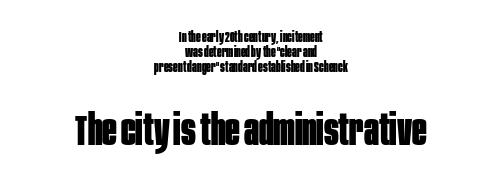
Teacher's note: observe the equal gaps on both sides — that is centered alignment. The designer dialed line spacing down below the default. Stroke terminals: plain, sans-serif. Size contrast runs from small at the top to large at the bottom. Short note: letters normally spaced.
